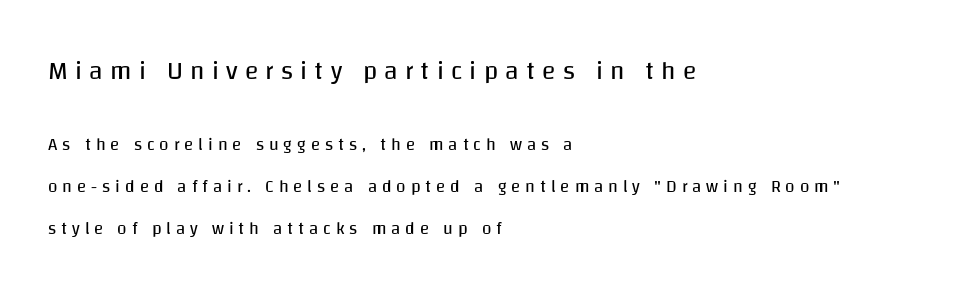
{"italic": "no", "bold": "no", "underline": "no", "align": "left", "line_spacing": "loose", "line_spacing_ratio": 2.45, "letter_spacing": "wide", "letter_spacing_em": 0.29, "larger_block": "first", "size_ratio": 1.47, "glyph_px": 25}
